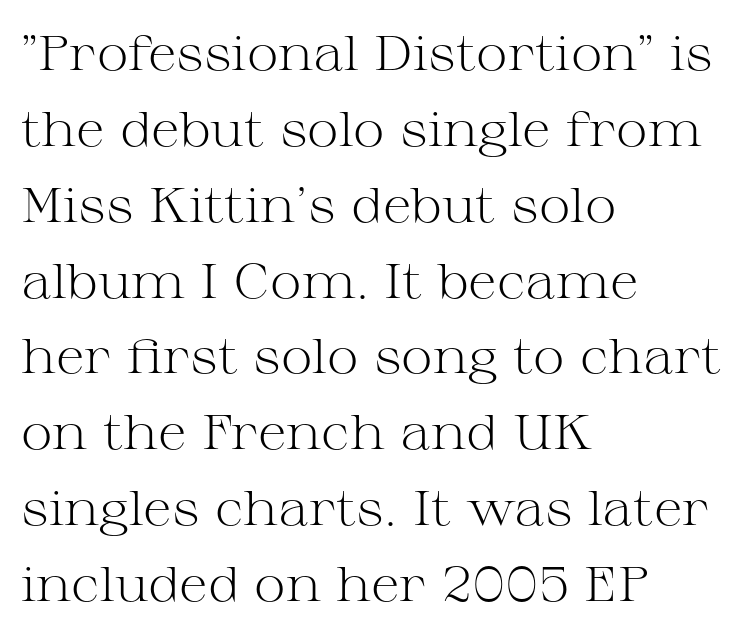
The image shows 48 px light, wide serif type, upright; set left-aligned, normal line spacing (1.58x), normal letter spacing, not underlined; medium stroke contrast and a medium x-height.
